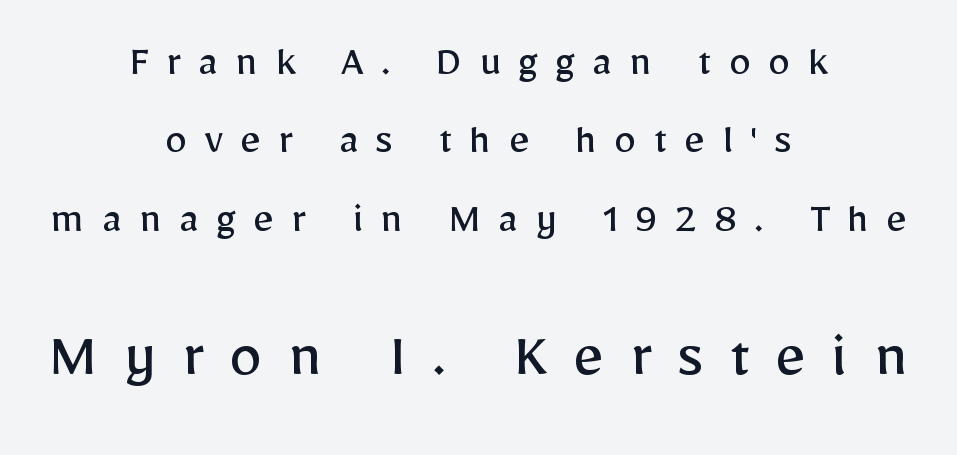
The image shows 67 px regular-weight sans-serif type, upright; set centered, line spacing 1.74x, unusually wide letter spacing (+0.38 em), not underlined; the second (bottom) block is 1.49x larger; low stroke contrast and a medium x-height.
